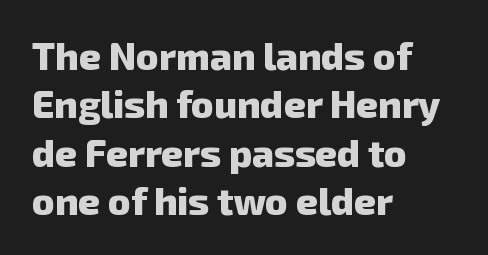
{"serif": "no", "bold": "yes", "weight": "heavy", "width": "normal", "stroke_contrast": "low", "x_height": "medium", "monospaced": "no", "underline": "no", "align": "left", "line_spacing": "normal", "line_spacing_ratio": 1.27, "letter_spacing": "normal", "letter_spacing_em": 0.0, "glyph_px": 38}
